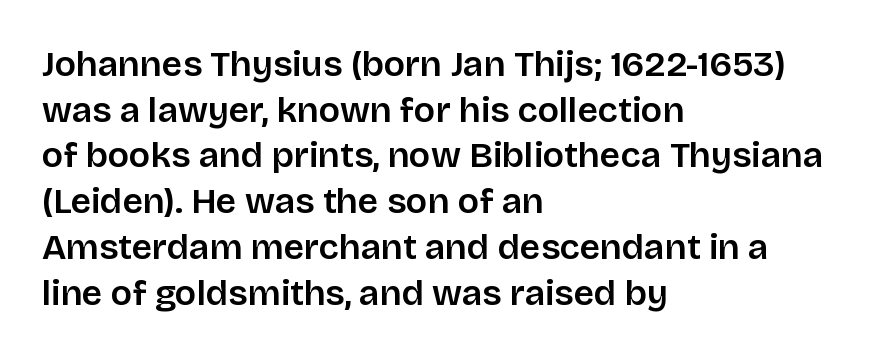
Q: Is the text bold? A: Semi-bold.
Q: Is the text italic (slanted)? A: No, it is upright.
Q: Is the typeface a serif or a sans-serif typeface? A: Sans-serif.
Q: Is the text underlined? A: No.
Q: How is the paragraph aligned? A: Left-aligned.
Q: Is the spacing between letters normal or unusually wide? A: Normal.
Q: Is the spacing between lines tight, normal or loose? A: Normal.
Q: Width (condensed, normal, or wide)? A: Normal.
Q: Stroke contrast? A: Low.
Q: x-height? A: Large.
Q: Monospaced? A: No.
